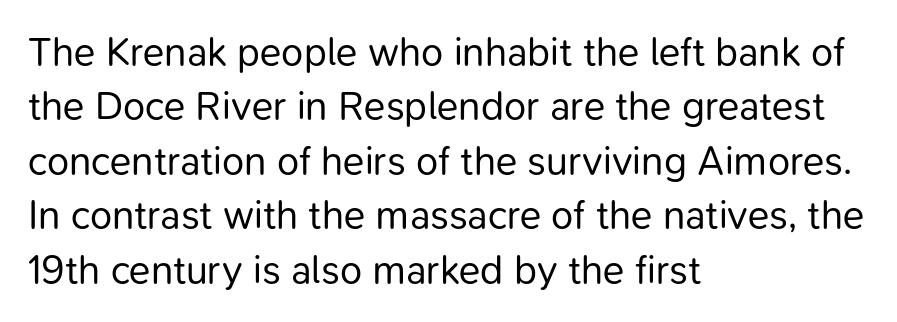
The image shows 40 px regular-weight sans-serif type, upright; set left-aligned, normal line spacing (1.36x), normal letter spacing, not underlined; low stroke contrast and a medium x-height.
